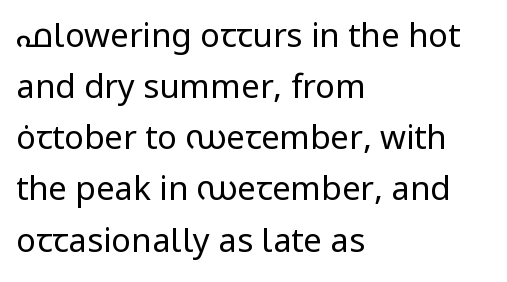
Q: Is the text bold? A: No.
Q: Is the text italic (slanted)? A: No, it is upright.
Q: Is the typeface a serif or a sans-serif typeface? A: Sans-serif.
Q: Is the text underlined? A: No.
Q: How is the paragraph aligned? A: Left-aligned.
Q: Is the spacing between letters normal or unusually wide? A: Normal.
Q: Is the spacing between lines tight, normal or loose? A: Normal.
Q: Width (condensed, normal, or wide)? A: Normal.
Q: Stroke contrast? A: Low.
Q: x-height? A: Medium.
Q: Monospaced? A: No.
